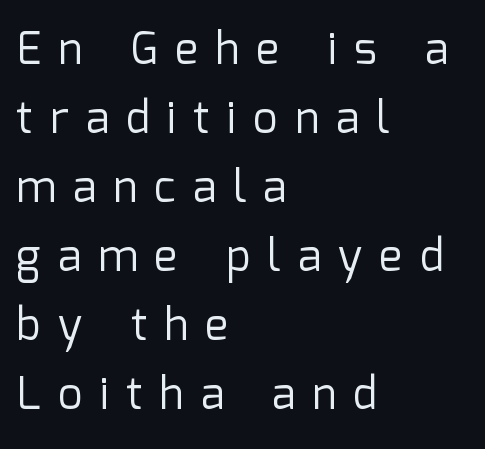
The image shows 44 px regular-weight sans-serif type, upright; set left-aligned, normal line spacing (1.57x), unusually wide letter spacing (+0.39 em), not underlined; low stroke contrast and a medium x-height.
